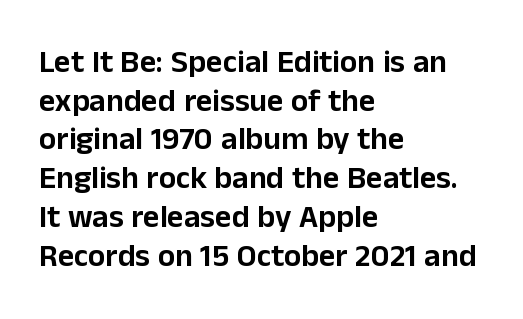
{"serif": "no", "italic": "no", "width": "normal", "stroke_contrast": "low", "x_height": "medium", "monospaced": "no", "underline": "no", "align": "left", "line_spacing_ratio": 1.21, "letter_spacing": "normal", "letter_spacing_em": 0.0, "glyph_px": 32}
